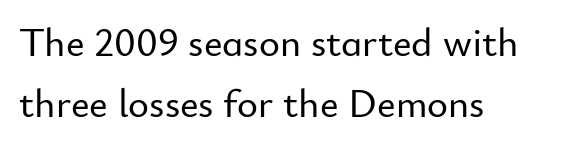
The image shows 40 px sans-serif type, upright; set left-aligned, normal line spacing (1.52x), normal letter spacing, not underlined; low stroke contrast and a small x-height.
